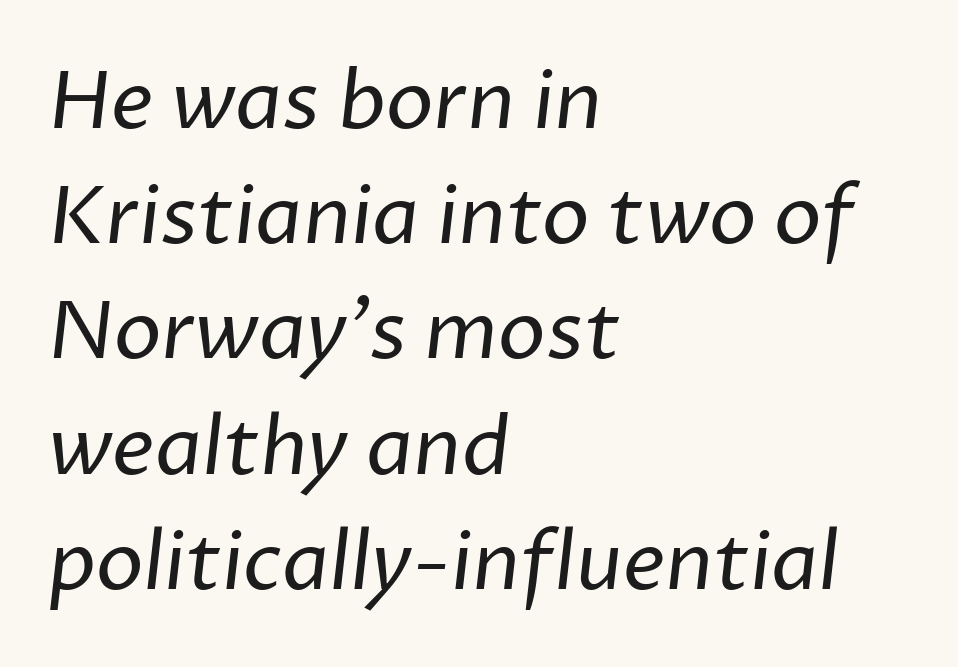
{"serif": "no", "bold": "no", "weight": "regular", "width": "normal", "stroke_contrast": "low", "x_height": "medium", "monospaced": "no", "underline": "no", "align": "left", "line_spacing": "normal", "line_spacing_ratio": 1.44, "letter_spacing": "normal", "letter_spacing_em": 0.0, "glyph_px": 80}
